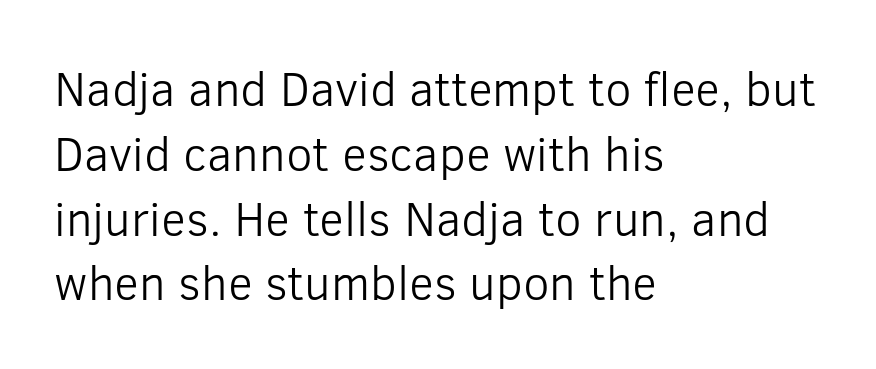
The image shows 48 px light sans-serif type, upright; set left-aligned, normal line spacing (1.35x), normal letter spacing, not underlined; low stroke contrast and a medium x-height.
